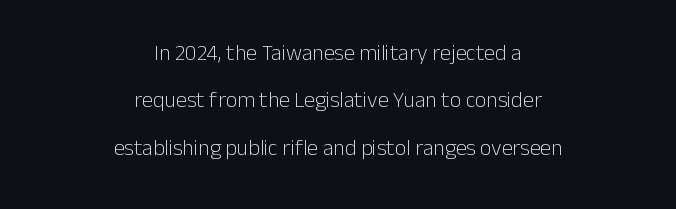
The image shows 22 px text type, upright; set centered, loose line spacing (2.15x), normal letter spacing, not underlined.
